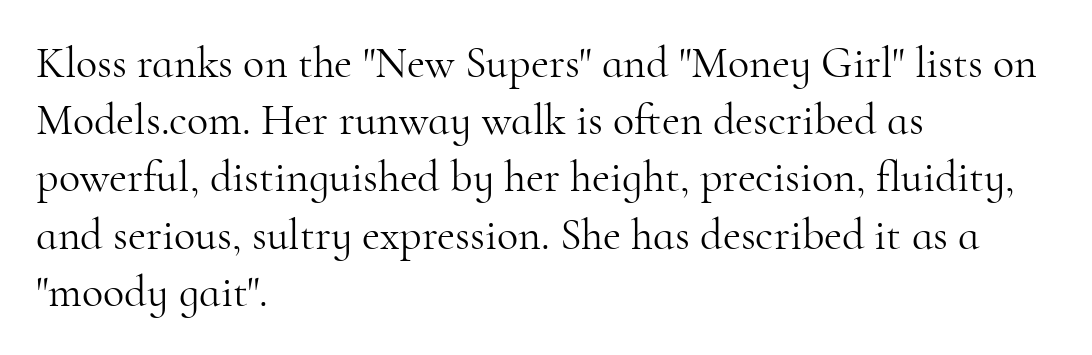
The image shows 44 px light serif type, upright; set left-aligned, normal line spacing (1.3x), normal letter spacing, not underlined; high stroke contrast and a small x-height.
